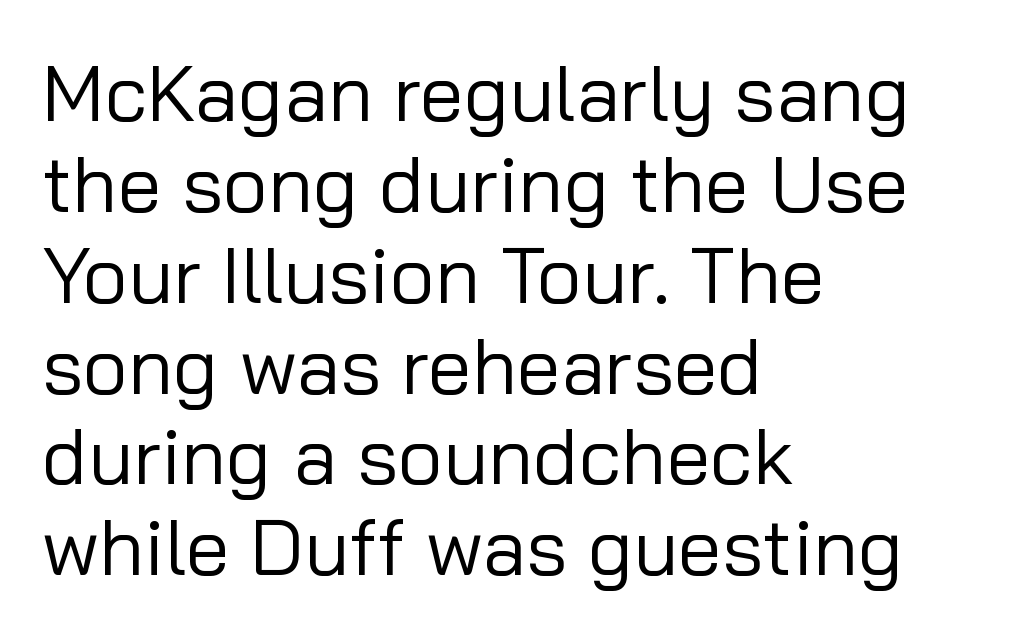
The image shows 79 px regular-weight sans-serif type, upright; set left-aligned, tight line spacing (1.15x), normal letter spacing, not underlined; low stroke contrast and a medium x-height.
